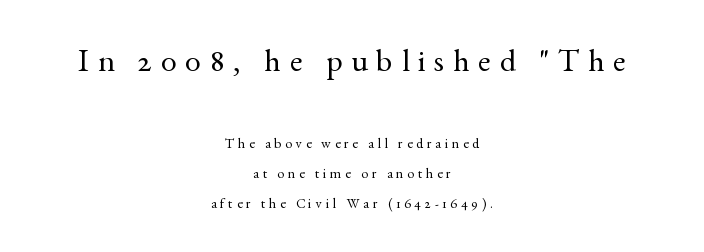
When letters stand straight like this, we call the style roman or upright. Bare-footed words on every line. These lines are composed in type with serifs. The rendering shrinks the type as you move from the upper chunk to the lower. This sample has the flowing, uneven cadence of proportional lettering.
